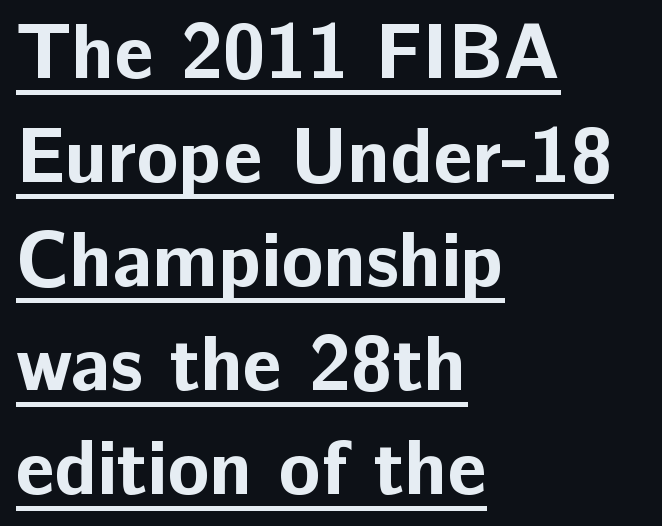
The image shows 77 px bold sans-serif type, upright; set left-aligned, normal line spacing (1.35x), normal letter spacing, underlined; low stroke contrast and a medium x-height.
